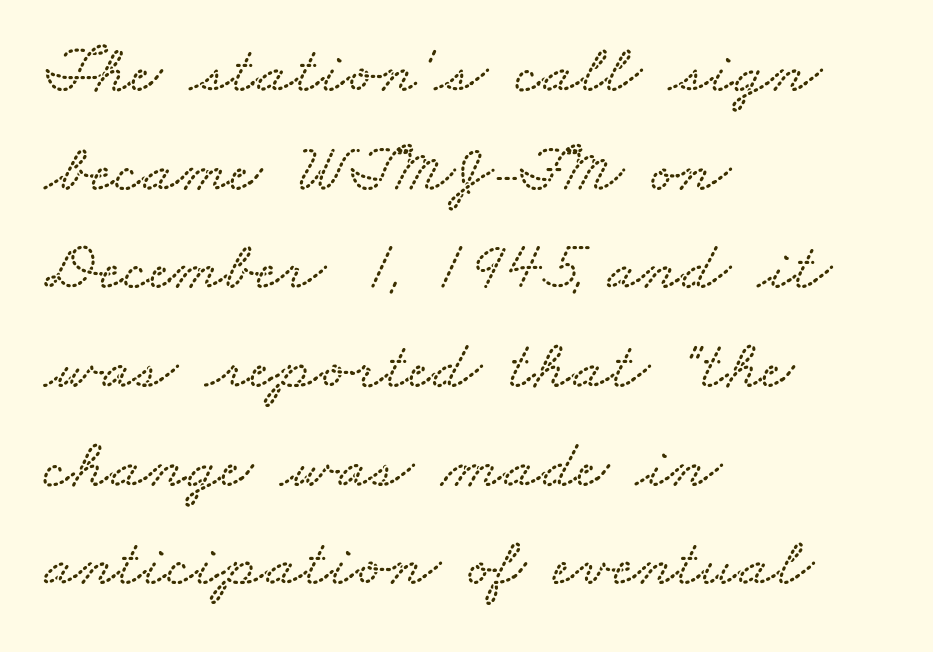
Standard letterfit; no display-style spreading of the glyphs. The leading is moderate, giving the passage an even texture. Where is the straight margin? On the left. Think of a printed novel: that variable character pitch is what you see here. Underlining? Definitely not there.
